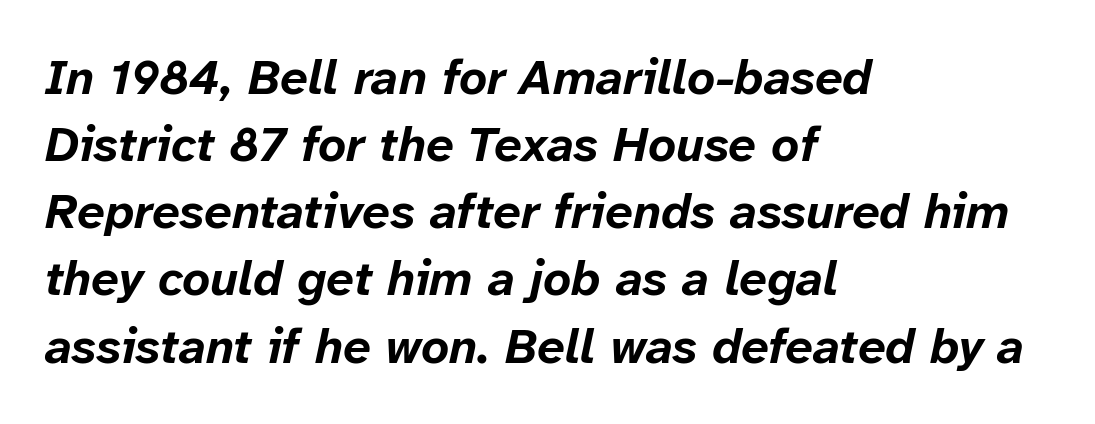
{"italic": "yes", "lean": "right", "slant_degrees": 12, "bold": "yes", "weight": "bold", "width": "normal", "stroke_contrast": "low", "x_height": "medium", "monospaced": "no", "underline": "no", "align": "left", "line_spacing": "normal", "line_spacing_ratio": 1.37, "letter_spacing": "normal", "letter_spacing_em": 0.0, "glyph_px": 49}
